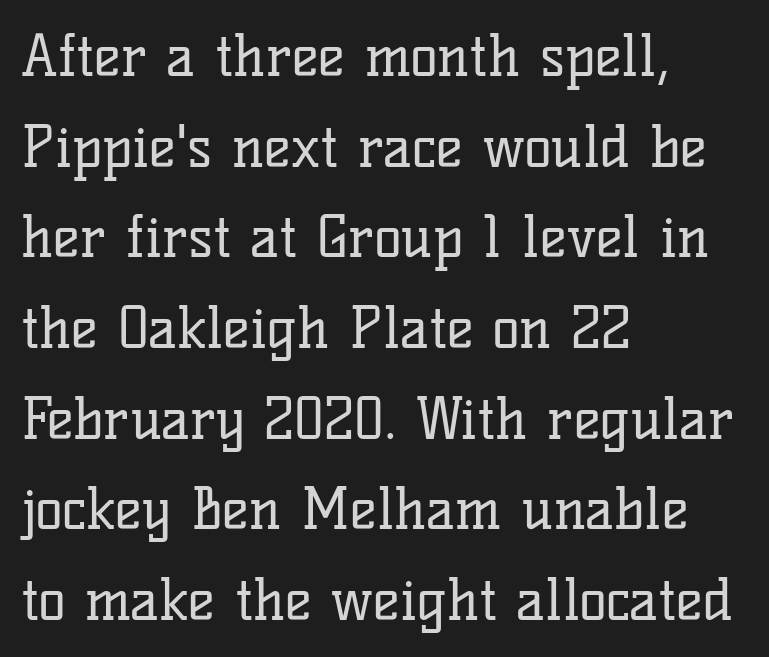
Q: Is the text bold? A: No.
Q: Is the text italic (slanted)? A: No, it is upright.
Q: Is the typeface a serif or a sans-serif typeface? A: Serif.
Q: Is the text underlined? A: No.
Q: How is the paragraph aligned? A: Left-aligned.
Q: Is the spacing between letters normal or unusually wide? A: Normal.
Q: Is the spacing between lines tight, normal or loose? A: Normal.
Q: Width (condensed, normal, or wide)? A: Normal.
Q: Stroke contrast? A: Low.
Q: x-height? A: Medium.
Q: Monospaced? A: No.
